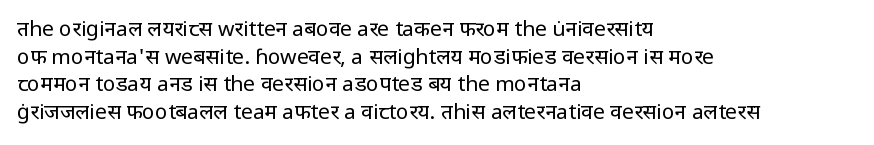
Q: Is the text bold? A: No.
Q: Is the text italic (slanted)? A: No, it is upright.
Q: Is the text underlined? A: No.
Q: How is the paragraph aligned? A: Left-aligned.
Q: Is the spacing between letters normal or unusually wide? A: Normal.
Q: Is the spacing between lines tight, normal or loose? A: Normal.
